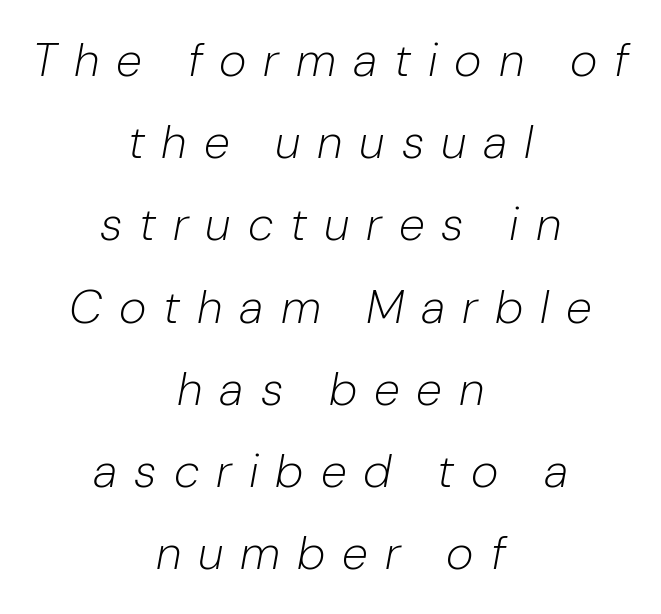
{"italic": "yes", "lean": "right", "slant_degrees": 10, "bold": "no", "weight": "light", "width": "normal", "stroke_contrast": "low", "x_height": "medium", "monospaced": "no", "underline": "no", "align": "center", "line_spacing_ratio": 1.75, "letter_spacing": "wide", "letter_spacing_em": 0.36, "glyph_px": 47}
